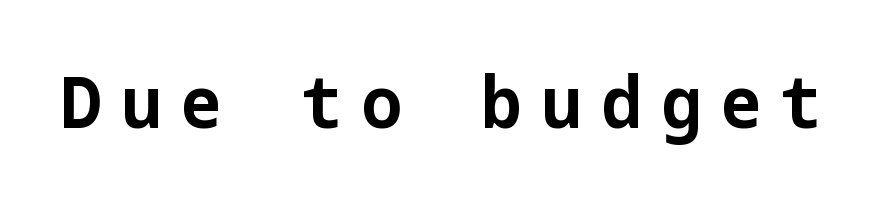
Q: Is the text bold? A: Yes.
Q: Is the text italic (slanted)? A: No, it is upright.
Q: Is the typeface a serif or a sans-serif typeface? A: Sans-serif.
Q: Is the text underlined? A: No.
Q: Is the spacing between letters normal or unusually wide? A: Unusually wide.
Q: Width (condensed, normal, or wide)? A: Normal.
Q: Stroke contrast? A: Low.
Q: x-height? A: Medium.
